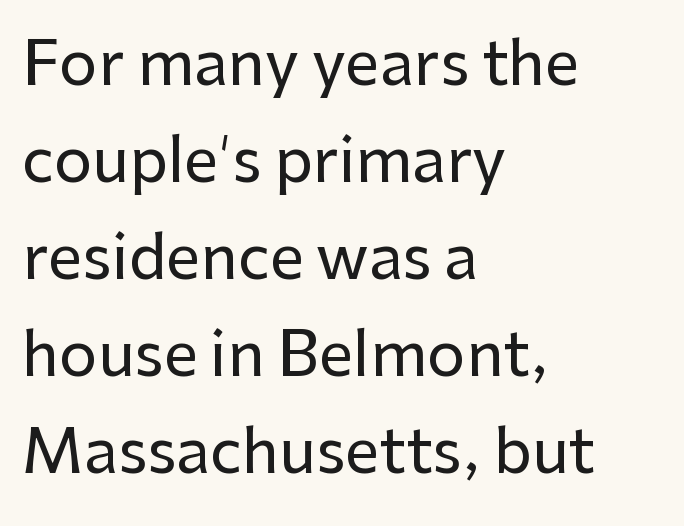
The image shows 61 px sans-serif type, upright; set left-aligned, normal line spacing (1.59x), normal letter spacing, not underlined; low stroke contrast and a medium x-height.
